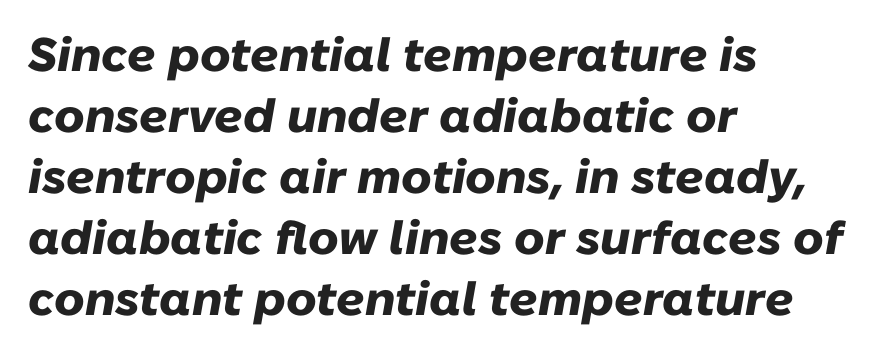
The image shows 47 px heavy type, italic (leaning right); set left-aligned, normal line spacing (1.3x), normal letter spacing, not underlined; low stroke contrast and a medium x-height.
